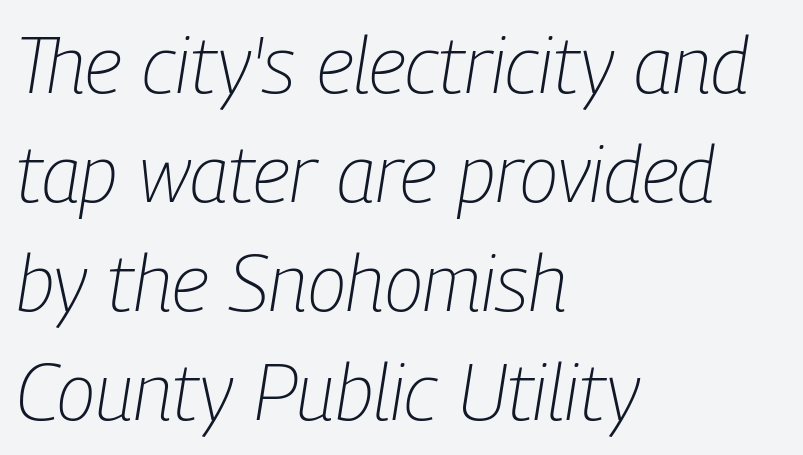
{"italic": "yes", "lean": "right", "slant_degrees": 9, "bold": "no", "weight": "light", "width": "condensed", "stroke_contrast": "low", "x_height": "medium", "monospaced": "no", "underline": "no", "align": "left", "line_spacing": "normal", "line_spacing_ratio": 1.38, "letter_spacing": "normal", "letter_spacing_em": 0.0, "glyph_px": 79}
